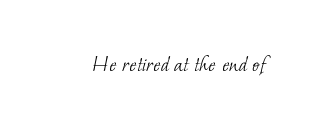
{"bold": "no", "underline": "no", "letter_spacing": "normal", "letter_spacing_em": 0.0, "glyph_px": 24}
